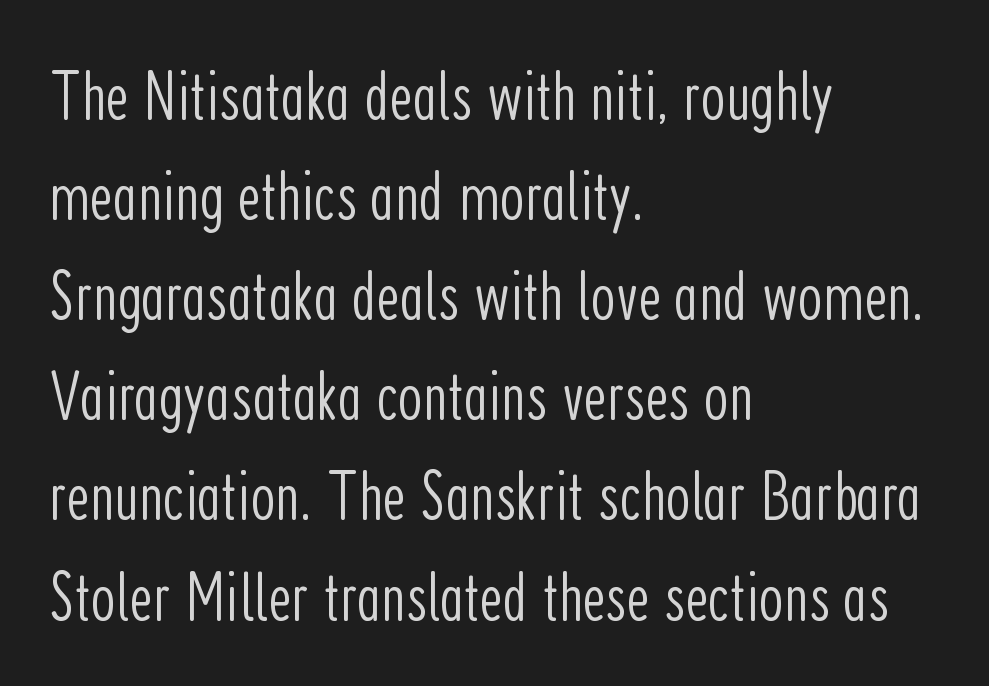
{"serif": "no", "italic": "no", "bold": "no", "weight": "light", "width": "condensed", "stroke_contrast": "low", "x_height": "medium", "monospaced": "no", "underline": "no", "align": "left", "line_spacing": "normal", "line_spacing_ratio": 1.41, "letter_spacing": "normal", "letter_spacing_em": 0.0, "glyph_px": 71}
